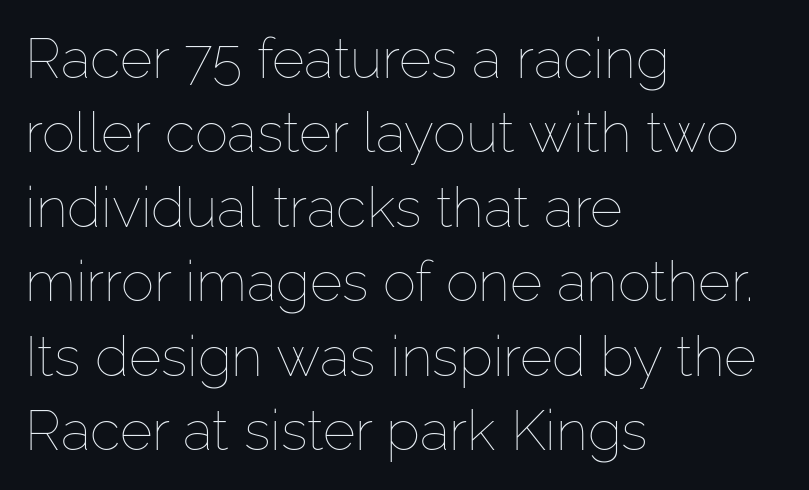
{"italic": "no", "bold": "no", "weight": "thin", "width": "normal", "stroke_contrast": "low", "x_height": "medium", "monospaced": "no", "underline": "no", "align": "left", "line_spacing": "normal", "line_spacing_ratio": 1.33, "letter_spacing": "normal", "letter_spacing_em": 0.0, "glyph_px": 56}
